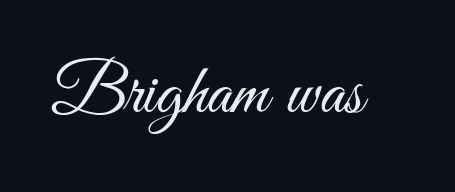
{"serif": "no", "bold": "no", "weight": "light", "width": "condensed", "stroke_contrast": "medium", "x_height": "small", "monospaced": "no", "underline": "no", "letter_spacing": "normal", "letter_spacing_em": 0.0, "glyph_px": 71}
